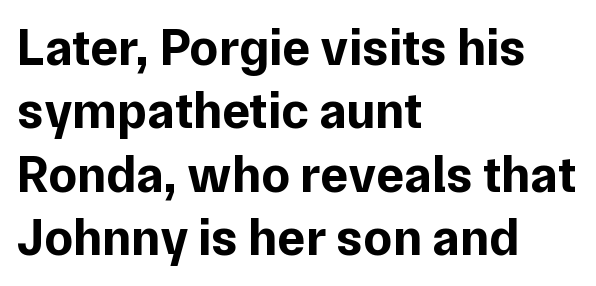
Note the varied advance widths — an 'i' is clearly narrower than an 'm'. Is the letter spacing exaggerated? No — it looks like the ordinary default. Emphasis by weight is at full strength: bold. Visually the block forms a straight wall on the left and a jagged coastline on the right. These lines are composed in type without serifs.
